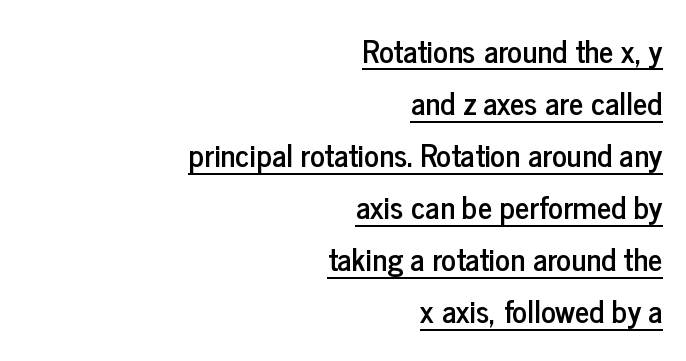
The image shows 31 px condensed sans-serif type, upright; set right-aligned, normal line spacing (1.68x), normal letter spacing, underlined; low stroke contrast and a medium x-height.
